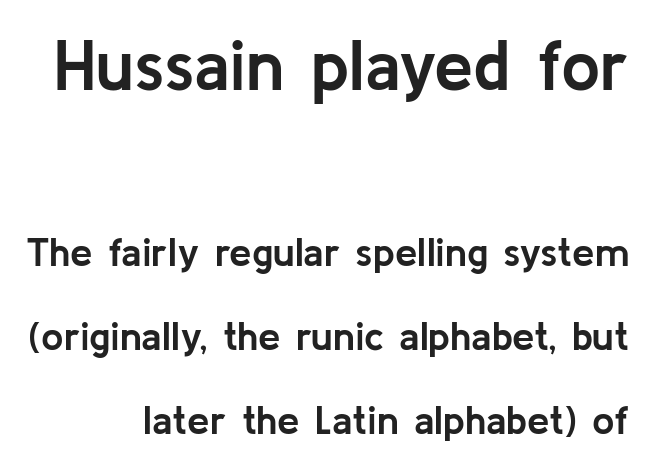
{"serif": "no", "italic": "no", "bold": "yes", "weight": "semibold", "width": "normal", "stroke_contrast": "low", "x_height": "medium", "monospaced": "no", "underline": "no", "line_spacing": "loose", "line_spacing_ratio": 2.11, "letter_spacing": "normal", "letter_spacing_em": 0.0, "larger_block": "first", "size_ratio": 1.75, "glyph_px": 70}
